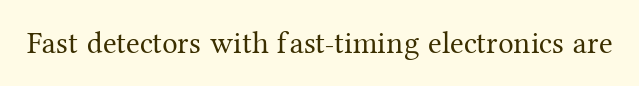
The image shows 31 px regular-weight serif type, upright; set normal letter spacing, not underlined; medium stroke contrast and a medium x-height.
